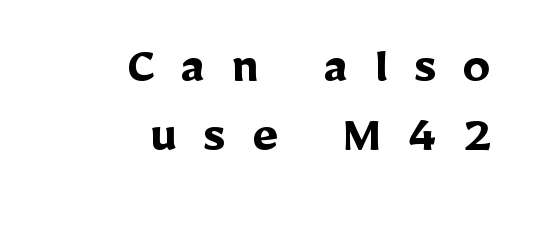
Q: Is the text bold? A: Yes.
Q: Is the text italic (slanted)? A: No, it is upright.
Q: Is the typeface a serif or a sans-serif typeface? A: Sans-serif.
Q: Is the text underlined? A: No.
Q: How is the paragraph aligned? A: Right-aligned.
Q: Is the spacing between letters normal or unusually wide? A: Unusually wide.
Q: Is the spacing between lines tight, normal or loose? A: Normal.
Q: Width (condensed, normal, or wide)? A: Normal.
Q: Stroke contrast? A: Low.
Q: x-height? A: Medium.
Q: Monospaced? A: No.
